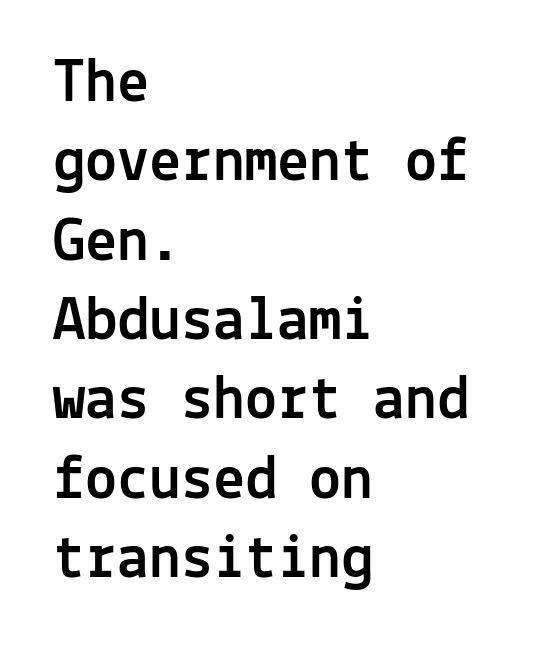
The ragged edge is on the right, which tells us the setting is flush left. Classification — sans serif. Rendered with straight, roman letterforms. Short note: letters normally spaced.
